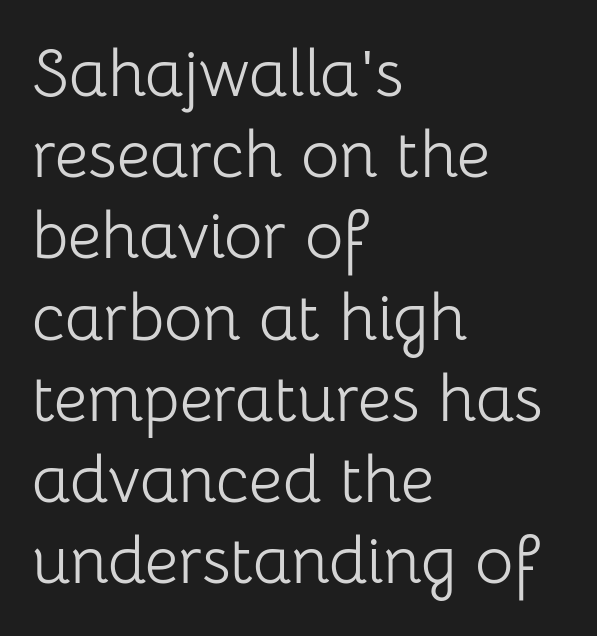
The image shows 66 px light sans-serif type, upright; set left-aligned, line spacing 1.23x, normal letter spacing, not underlined; low stroke contrast and a medium x-height.
